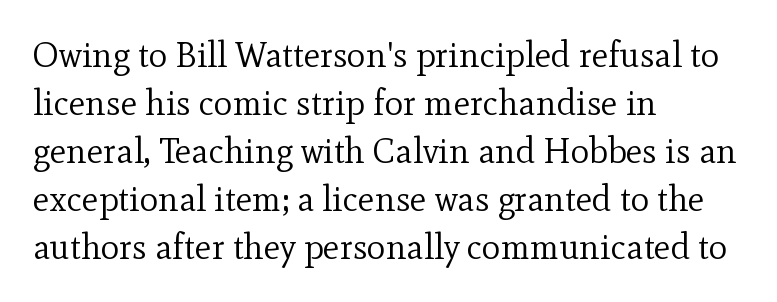
The image shows 35 px regular-weight serif type, upright; set left-aligned, normal line spacing (1.37x), normal letter spacing, not underlined; a small x-height.
